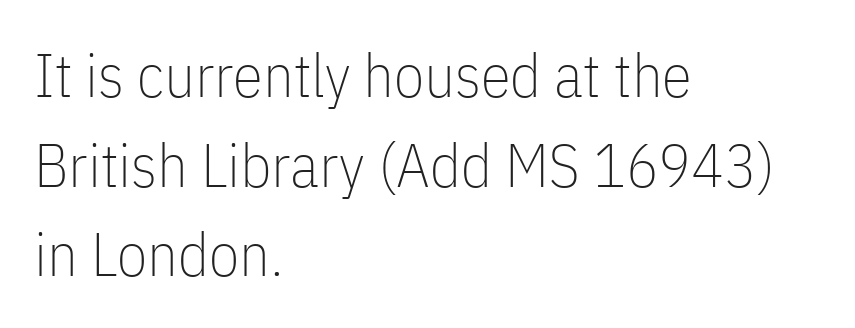
The image shows 61 px thin, condensed sans-serif type, upright; set left-aligned, normal line spacing (1.47x), normal letter spacing, not underlined; low stroke contrast and a medium x-height.
